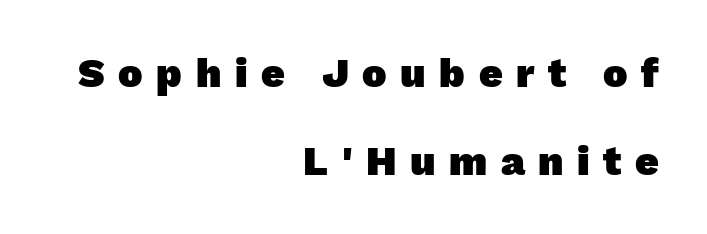
The image shows 41 px heavy sans-serif type; set right-aligned, loose line spacing (2.15x), unusually wide letter spacing (+0.33 em), not underlined; low stroke contrast and a medium x-height.
